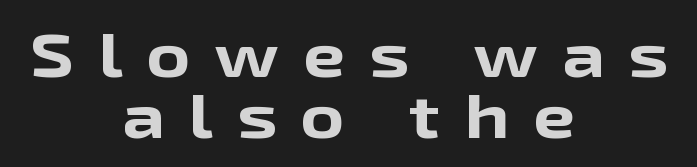
Vertical spacing — tight. The type family on display is of the sans-serif kind. Looks like regular typesetting: each glyph gets only the width it needs. This sample uses an upright cut, with every glyph sitting square on the baseline.
